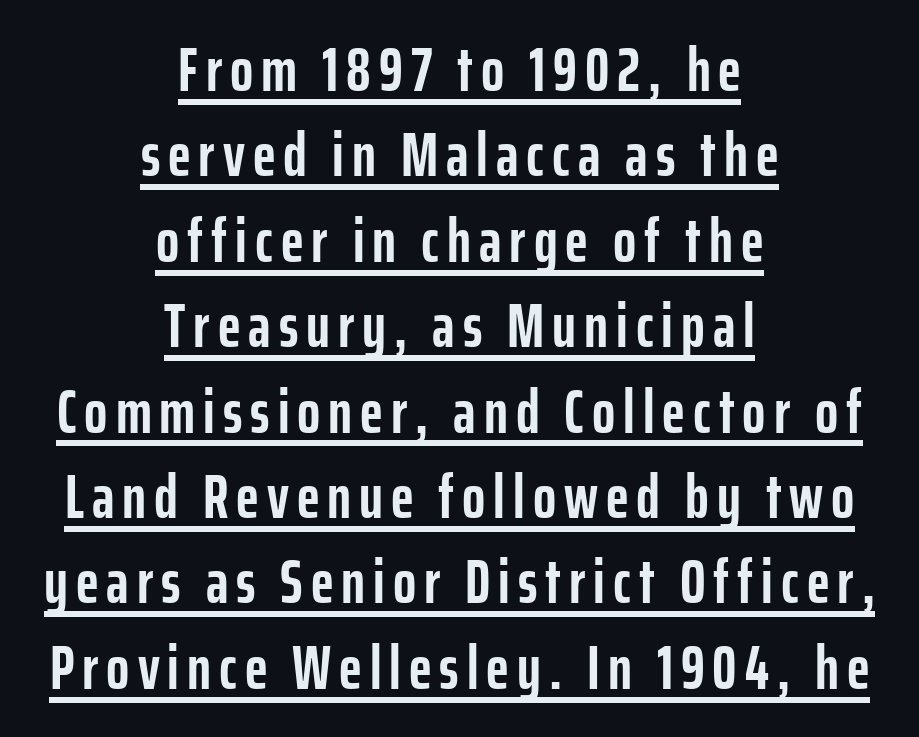
Caption: bold face, heavy strokes. Leftover space on each line is divided equally before and after the words. The typography opts for an upright posture over an oblique one. Do the characters align in a grid? No, the font is proportional. This sample uses a sans-serif face. Notice how descenders clear the ascenders below comfortably — that's standard leading.
